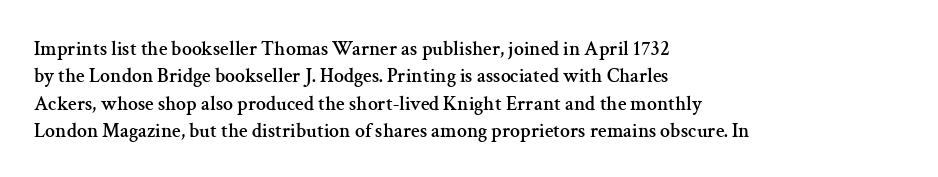
{"italic": "no", "underline": "no", "align": "left", "line_spacing": "normal", "line_spacing_ratio": 1.37, "letter_spacing": "normal", "letter_spacing_em": 0.0, "glyph_px": 20}
